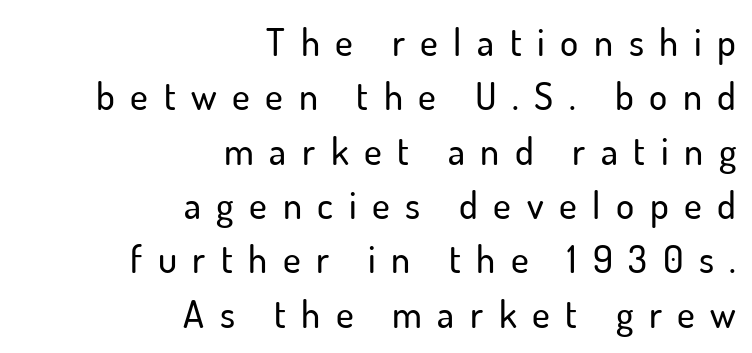
The image shows 38 px sans-serif type, upright; set right-aligned, normal line spacing (1.43x), unusually wide letter spacing (+0.41 em), not underlined; low stroke contrast and a small x-height.
